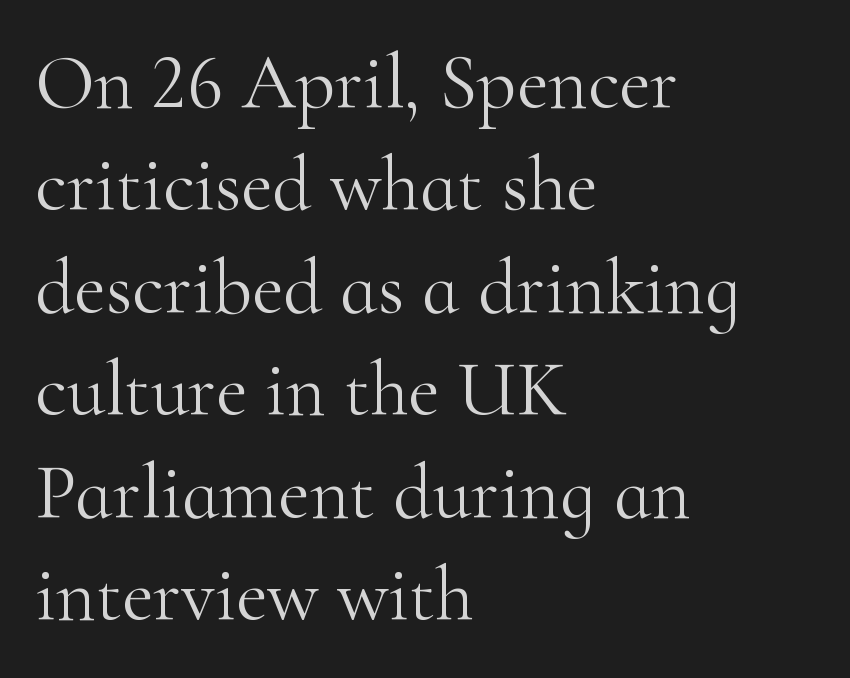
Look at the tracking — it's just the regular setting, nothing added. Weight: in the light-to-regular range. Yep, those are serifs on the letters. Honestly, the row spacing looks completely unremarkable.
